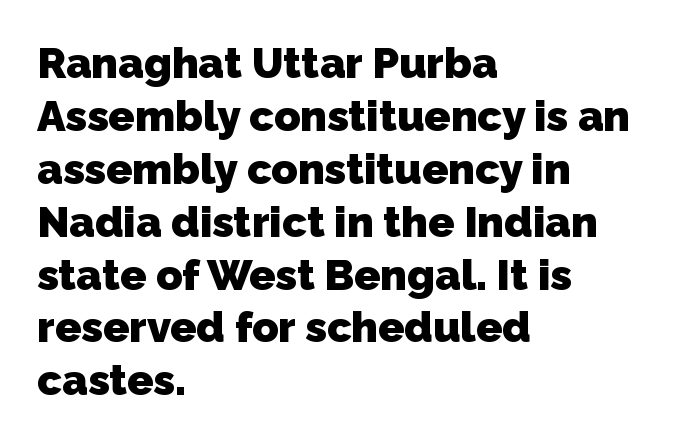
Chunky letters — that's bold for sure. The passage is arranged the way most books set body copy — flush left. Here the glyphs are tracked normally, forming tight word shapes. These lines are rendered in a variable-pitch font.
